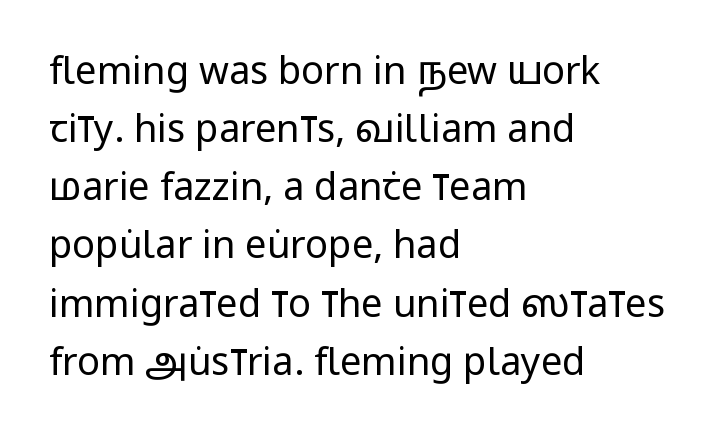
Horizontal bands of white between lines are of average thickness. The setting favours the left margin, as ordinary paragraphs usually do. Every character sits straight up, as roman type does. Nobody drew a line under any word here. Observe the ordinary spacing: letters are neighbours, not strangers. You could not count columns in this text — the font is proportionally spaced.
